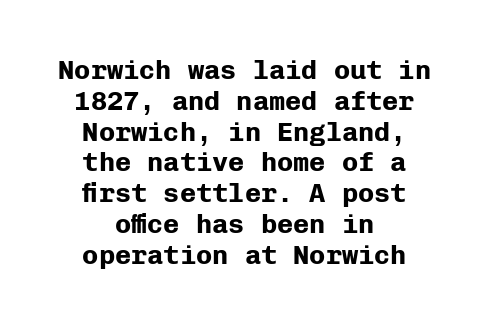
The image shows 27 px bold type, upright; set centered, tight line spacing (1.14x), normal letter spacing, not underlined.
